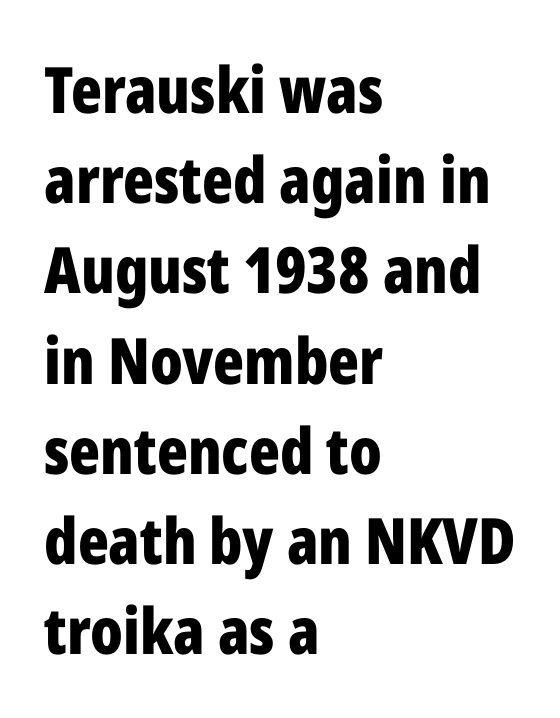
The image shows 64 px bold, condensed sans-serif type, upright; set left-aligned, normal line spacing (1.41x), normal letter spacing, not underlined; low stroke contrast and a medium x-height.
